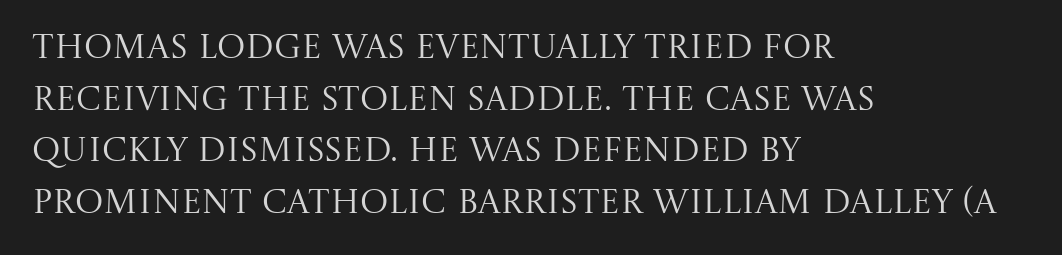
{"serif": "yes", "italic": "no", "bold": "no", "weight": "regular", "width": "normal", "stroke_contrast": "medium", "x_height": "large", "monospaced": "no", "underline": "no", "align": "left", "line_spacing": "normal", "line_spacing_ratio": 1.52, "letter_spacing": "normal", "letter_spacing_em": 0.0, "glyph_px": 34}
